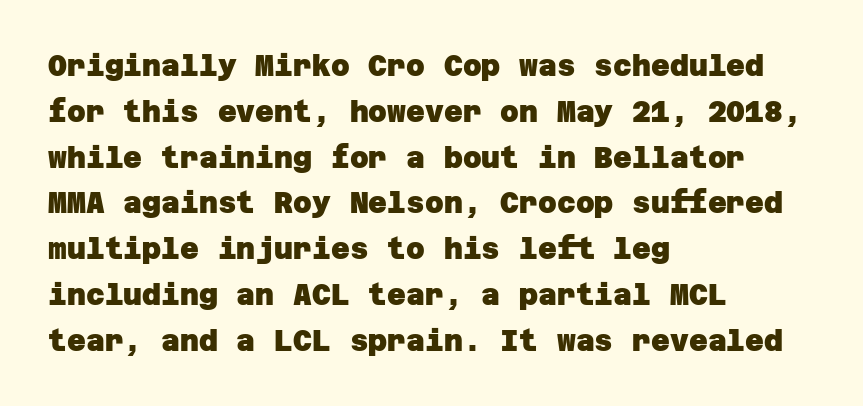
Baseline-to-baseline distance is the conventional proportion of letter height. Nobody drew a line under any word here. I'd call this a sans setting — the letters go barefoot. Reading down the block, your eye returns to a fixed left position each line. Inter-character spacing is left at the font's built-in metrics. Bold? Absolutely — the strokes are thick and heavy.
